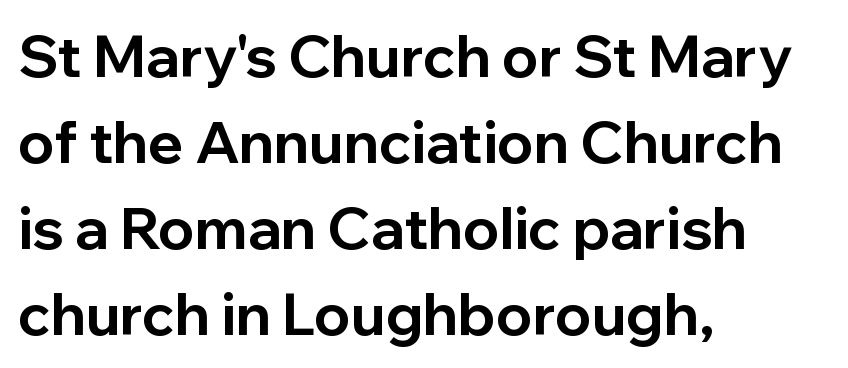
The image shows 58 px bold sans-serif type, upright; set left-aligned, normal line spacing (1.48x), normal letter spacing, not underlined; low stroke contrast and a medium x-height.
